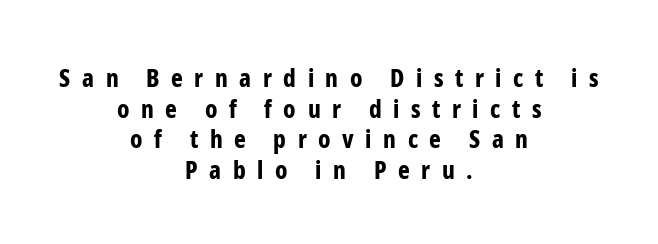
This rendering widens character spacing well past its baseline value. The lines in this sample share a center point and differ in where they start and stop. Look at the stroke-to-counter ratio: heavy, a bold. Do the letters lean? They stand straight. The gap between lines stays unmarked.
